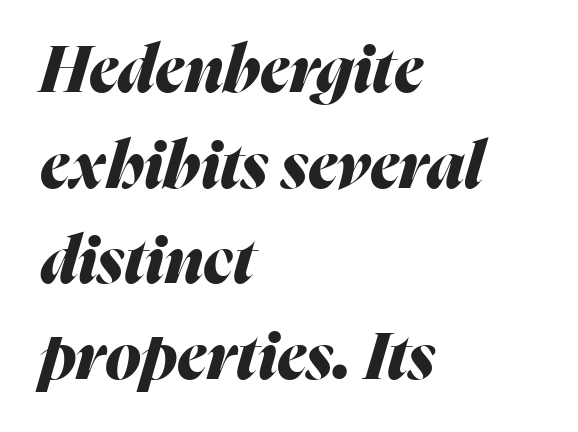
The image shows 65 px heavy type, italic (leaning right); set left-aligned, normal line spacing (1.47x), normal letter spacing, not underlined; medium stroke contrast and a medium x-height.
